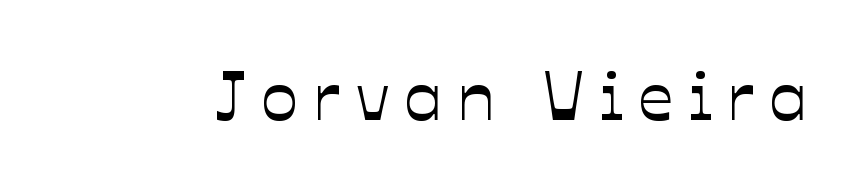
The image shows 69 px text type, upright; set unusually wide letter spacing (+0.22 em), not underlined; low stroke contrast and a medium x-height.
